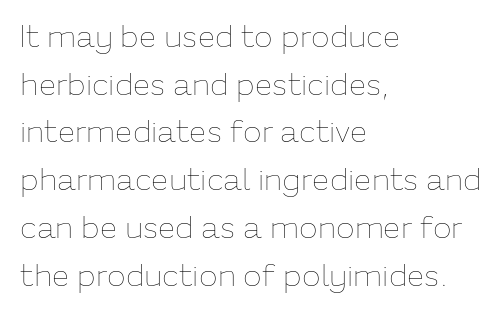
The area under the type is left untouched. Summary of weight: not heavy and not bold. Is there much room between lines? A standard amount, neither cramped nor airy. In CSS terms this would be text-align: left. These lines are rendered in a variable-pitch font.
